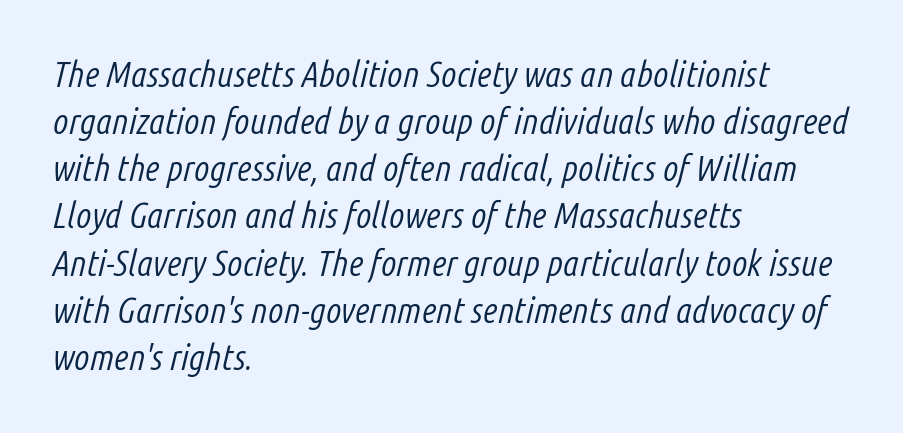
{"italic": "yes", "lean": "right", "slant_degrees": 14, "bold": "no", "weight": "light", "width": "condensed", "stroke_contrast": "low", "x_height": "medium", "monospaced": "no", "underline": "no", "align": "left", "line_spacing": "normal", "line_spacing_ratio": 1.31, "letter_spacing": "normal", "letter_spacing_em": 0.0, "glyph_px": 36}
